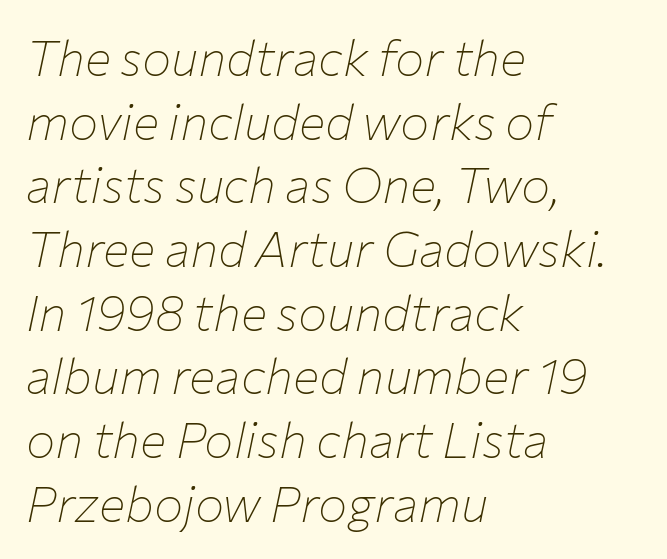
Here the designer chose a conventional face with non-uniform glyph widths. The letters look calm and open, with moderate or lighter stems. Layout note: lines flush left. Decoration check: the copy has no underline. How are the letters spaced? Ordinarily, with no added tracking.
